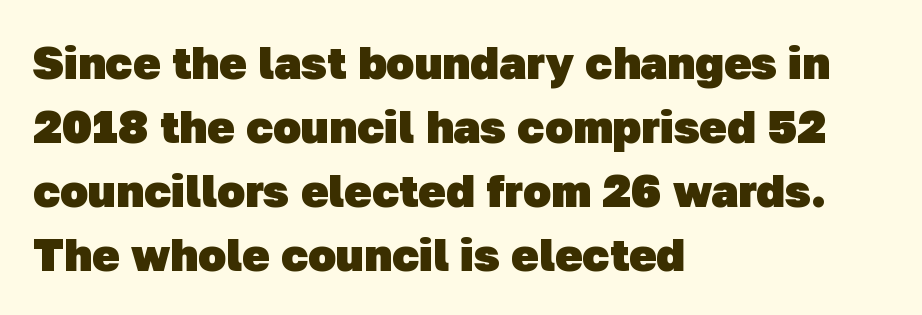
The image shows 46 px heavy sans-serif type; set left-aligned, normal line spacing (1.39x), normal letter spacing, not underlined; low stroke contrast and a medium x-height.
